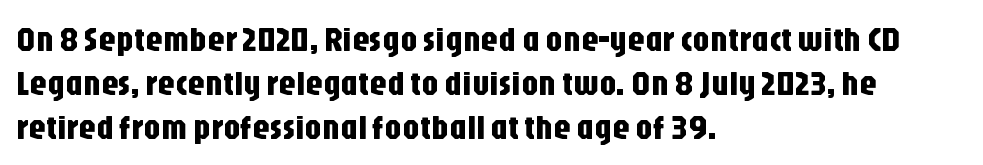
How are the letters spaced? Ordinarily, with no added tracking. Visually the block forms a straight wall on the left and a jagged coastline on the right. Ascenders rise straight up at ninety degrees. Here the designer chose a conventional face with non-uniform glyph widths.
